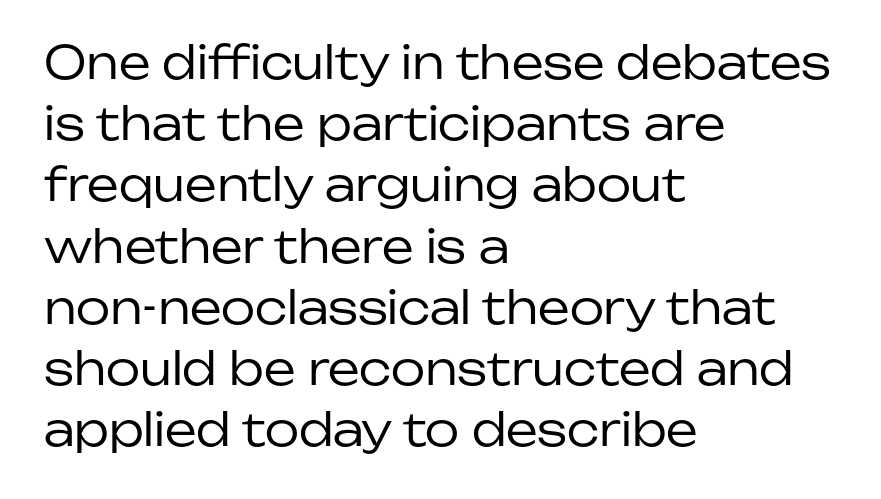
Q: Is the text bold? A: No.
Q: Is the text italic (slanted)? A: No, it is upright.
Q: Is the typeface a serif or a sans-serif typeface? A: Sans-serif.
Q: Is the text underlined? A: No.
Q: How is the paragraph aligned? A: Left-aligned.
Q: Is the spacing between letters normal or unusually wide? A: Normal.
Q: Is the spacing between lines tight, normal or loose? A: Normal.
Q: Width (condensed, normal, or wide)? A: Normal.
Q: Stroke contrast? A: Low.
Q: x-height? A: Medium.
Q: Monospaced? A: No.
